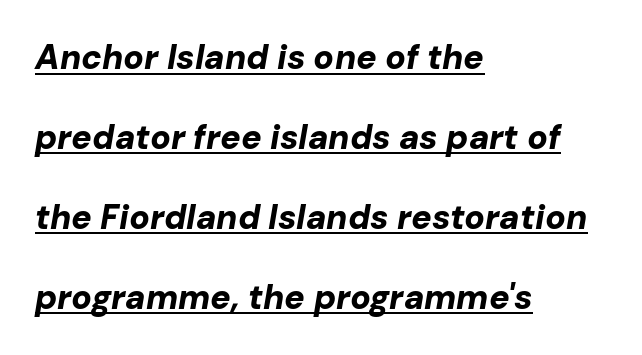
The typesetting leans heavy: a genuine bold. The letterforms sit shoulder to shoulder at normal distance. Think of a printed novel: that variable character pitch is what you see here. The typesetter chose a ragged-right arrangement here. A typesetter would mark this as italic.
